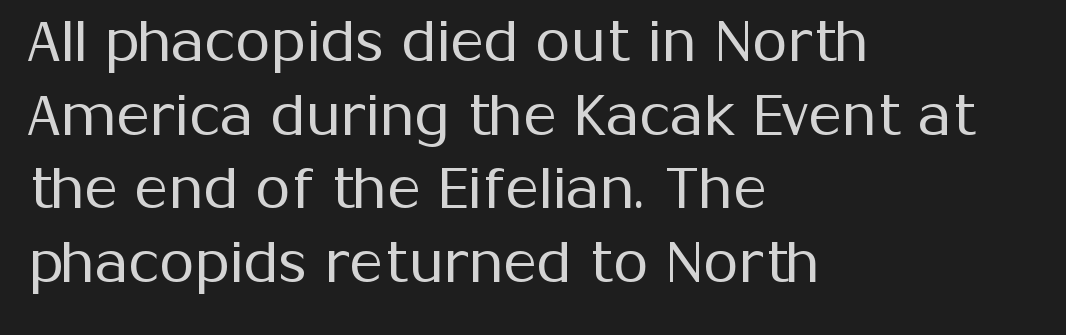
The face used here is a sans, in the tradition of grotesques and geometrics. Looks like regular typesetting: each glyph gets only the width it needs. Vertical strokes here are truly vertical. Interline gaps are of average width in this sample.
